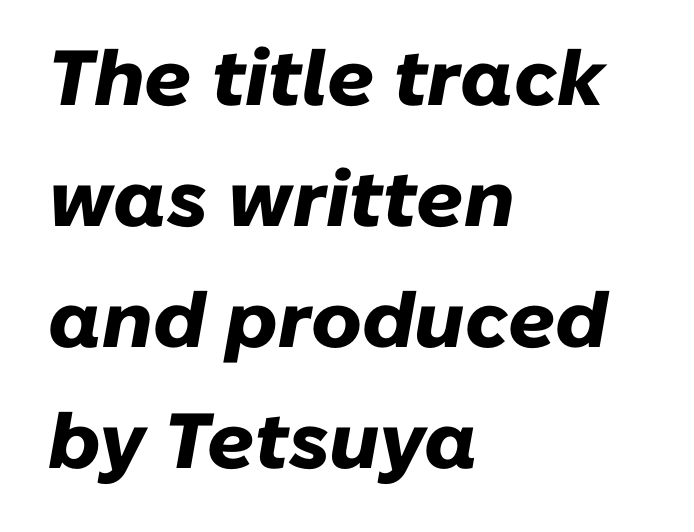
The image shows 78 px heavy type, italic (leaning right); set left-aligned, normal line spacing (1.55x), normal letter spacing, not underlined; low stroke contrast and a medium x-height.
